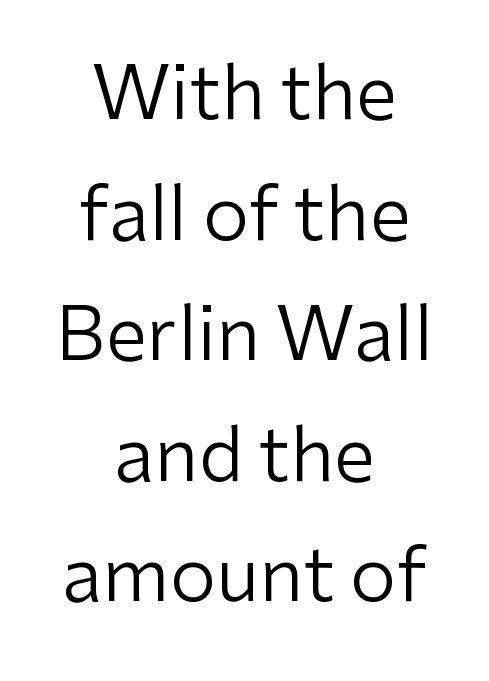
I'd call this a sans setting — the letters go barefoot. Centered paragraph, ragged on both sides. Varying glyph widths throughout — classic text-font behaviour. This sample uses an upright cut, with every glyph sitting square on the baseline. Characters follow at the spacing the type designer built in. The leading is moderate, giving the passage an even texture.
